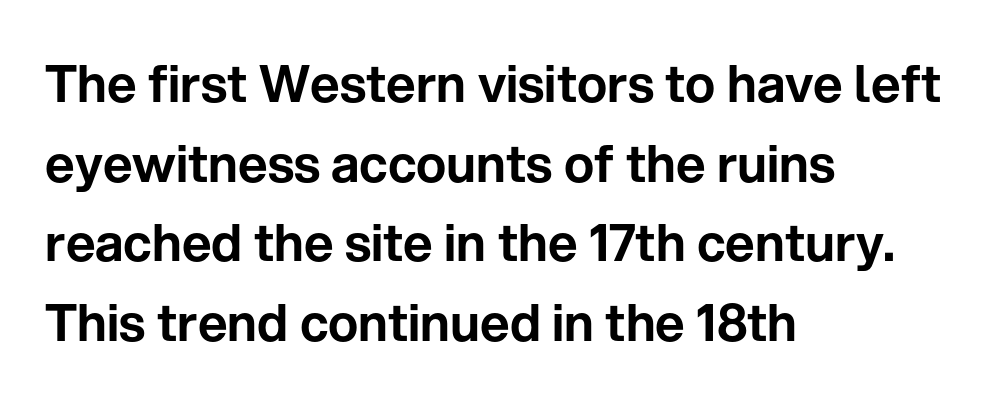
The image shows 51 px sans-serif type, upright; set left-aligned, normal line spacing (1.56x), normal letter spacing, not underlined; low stroke contrast and a medium x-height.
